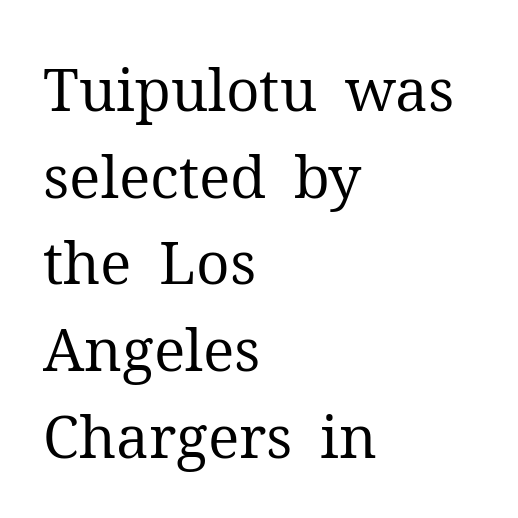
Q: Is the text bold? A: No.
Q: Is the text italic (slanted)? A: No, it is upright.
Q: Is the typeface a serif or a sans-serif typeface? A: Serif.
Q: Is the text underlined? A: No.
Q: How is the paragraph aligned? A: Left-aligned.
Q: Is the spacing between letters normal or unusually wide? A: Normal.
Q: Is the spacing between lines tight, normal or loose? A: Normal.
Q: Width (condensed, normal, or wide)? A: Normal.
Q: Stroke contrast? A: Medium.
Q: x-height? A: Medium.
Q: Monospaced? A: No.
